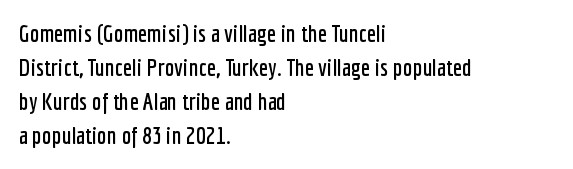
The image shows 24 px text type, upright; set left-aligned, normal line spacing (1.42x), normal letter spacing, not underlined.
